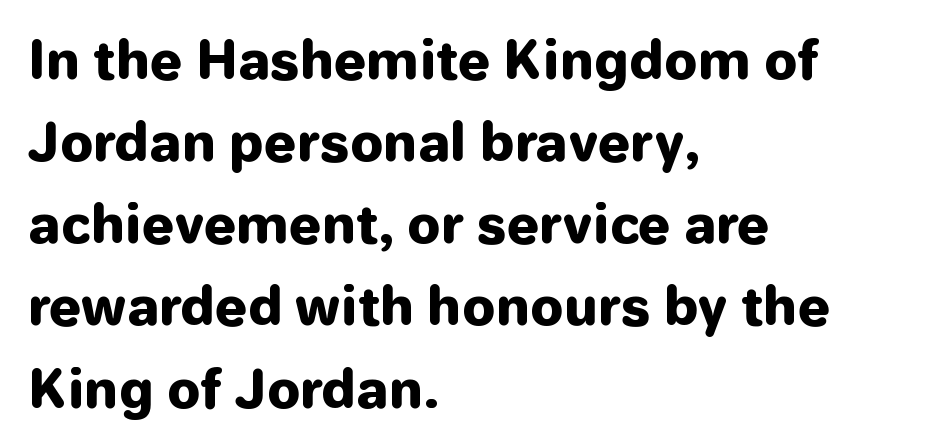
The image shows 52 px heavy sans-serif type, upright; set left-aligned, normal line spacing (1.58x), normal letter spacing, not underlined; low stroke contrast and a medium x-height.
